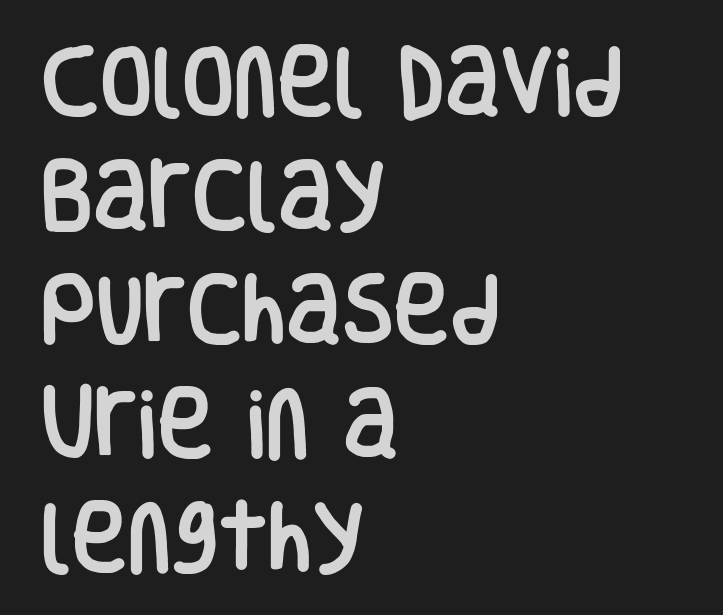
The block of text has a typical density, with ordinary space between rows. The letterforms sit shoulder to shoulder at normal distance. Do the letters lean? They stand straight. The space directly below the letters is spotless. Look at the bottom of the vertical strokes: they stop flat, with no serifs. These lines stack with their left ends in a neat column.
